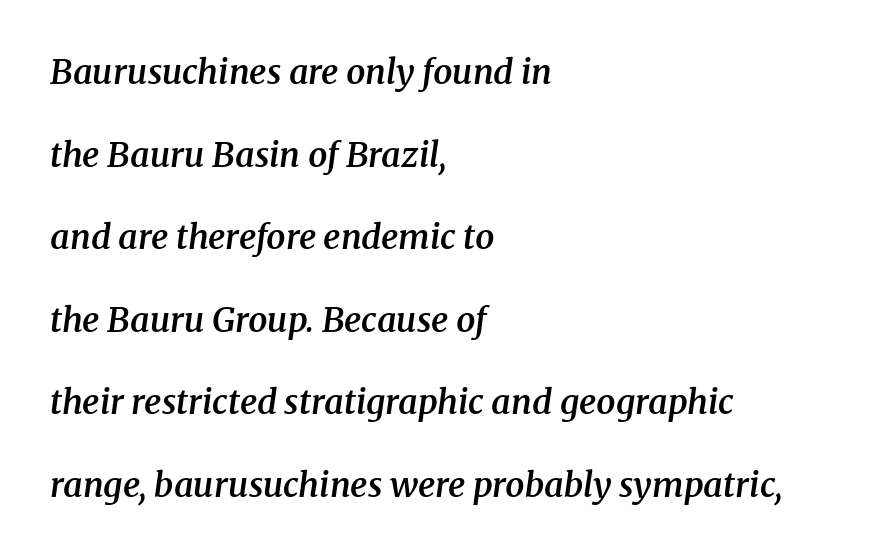
Q: Is the text bold? A: Semi-bold.
Q: Is the text italic (slanted)? A: Yes, it leans right by about 8 degrees.
Q: Is the typeface a serif or a sans-serif typeface? A: Serif.
Q: Is the text underlined? A: No.
Q: How is the paragraph aligned? A: Left-aligned.
Q: Is the spacing between letters normal or unusually wide? A: Normal.
Q: Is the spacing between lines tight, normal or loose? A: Loose.
Q: Width (condensed, normal, or wide)? A: Normal.
Q: Stroke contrast? A: Medium.
Q: x-height? A: Medium.
Q: Monospaced? A: No.
